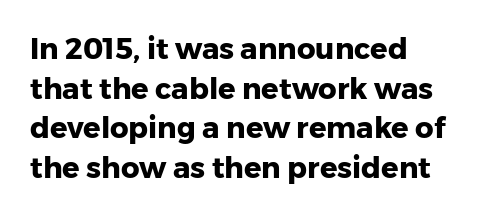
The image shows 29 px heavy sans-serif type, upright; set left-aligned, normal line spacing (1.37x), normal letter spacing, not underlined; low stroke contrast and a medium x-height.
